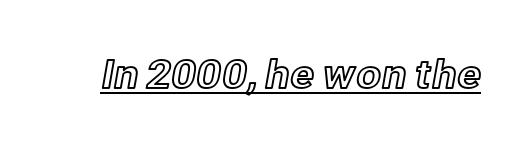
{"width": "normal", "x_height": "medium", "monospaced": "no", "underline": "yes", "letter_spacing": "normal", "letter_spacing_em": 0.0, "glyph_px": 39}
